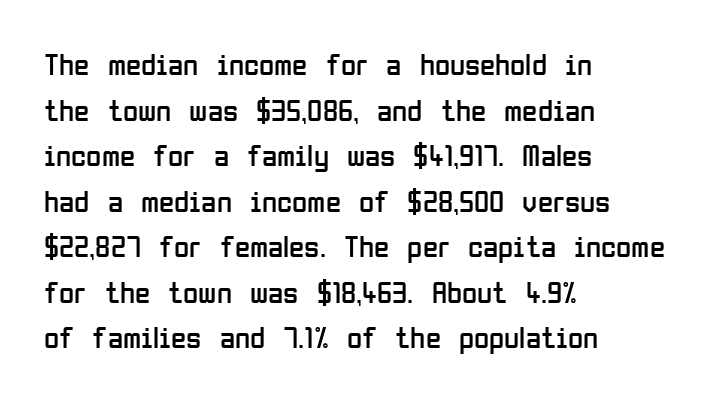
The image shows 31 px regular-weight, condensed sans-serif type, upright; set left-aligned, normal line spacing (1.47x), normal letter spacing, not underlined; low stroke contrast and a medium x-height.
